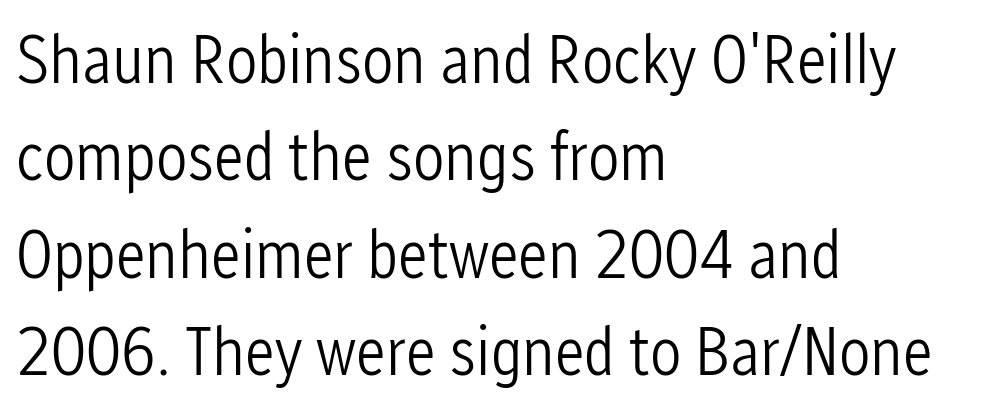
Glance below the letters and you will spot only blank space. Unbolded letterforms with no extra heft. A normal amount of white space separates one row of letters from the next. Stroke terminals: plain, sans-serif. The lines are quadded left.
